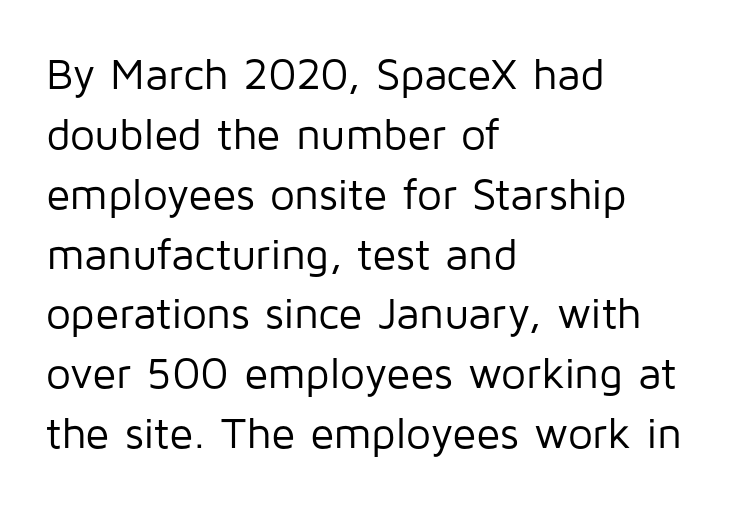
The typeface chosen for these lines omits serifs. The space beneath each line is pristine and unruled. The letterforms sit at book weight or below. Spacing verdict: proportional, widths tailored to each character. Nothing unusual about the tracking: characters are spaced as the font intends.
